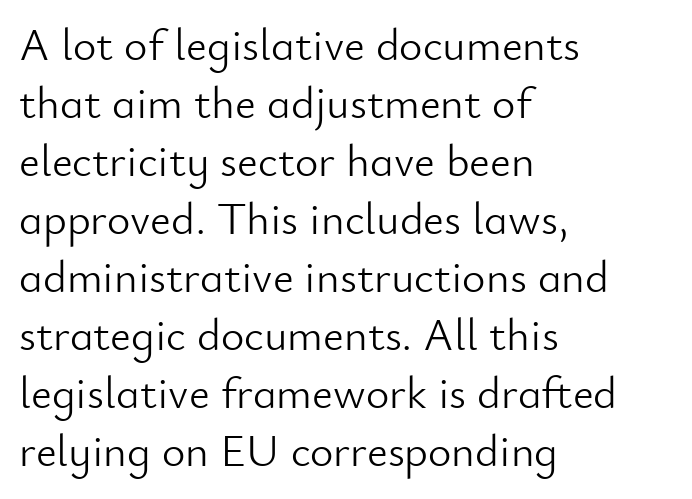
The rows are spaced the way most documents space them. These lines are rendered in a variable-pitch font. The designer went with a sans here, leaving each stem footless. Here the glyphs are tracked normally, forming tight word shapes. These lines stack with their left ends in a neat column.
